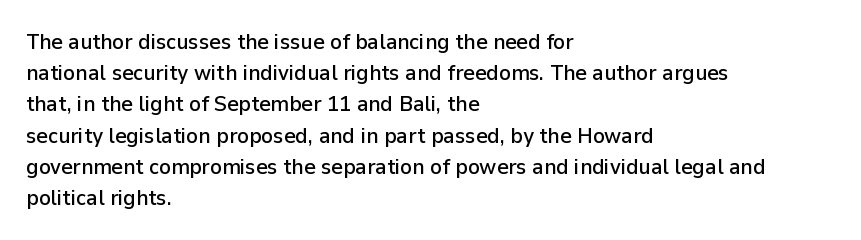
Nope, not italic — everything's standing straight. You could call the tracking neutral — neither tight nor loose. Descenders hang freely into open space. Vertical spacing — default. The compositor pushed each line to the left boundary.
